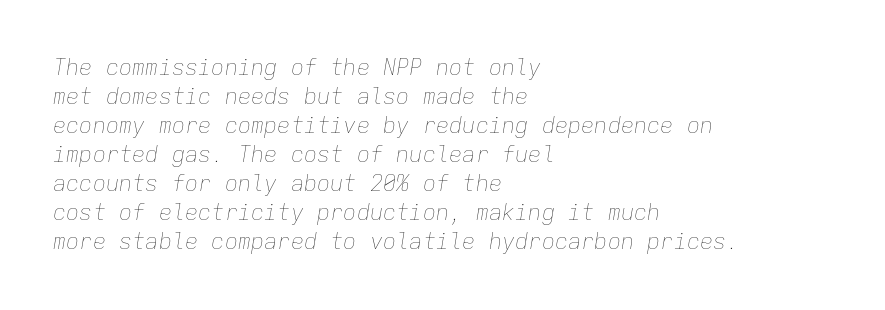
Rendered with sloped, italic letterforms. Line spacing here is normal. Nothing unusual about the tracking: characters are spaced as the font intends. Stem width sits at or under what a default text font uses. Notice how the passage keeps a crisp vertical edge on the left only. Underlining? Definitely not there.
